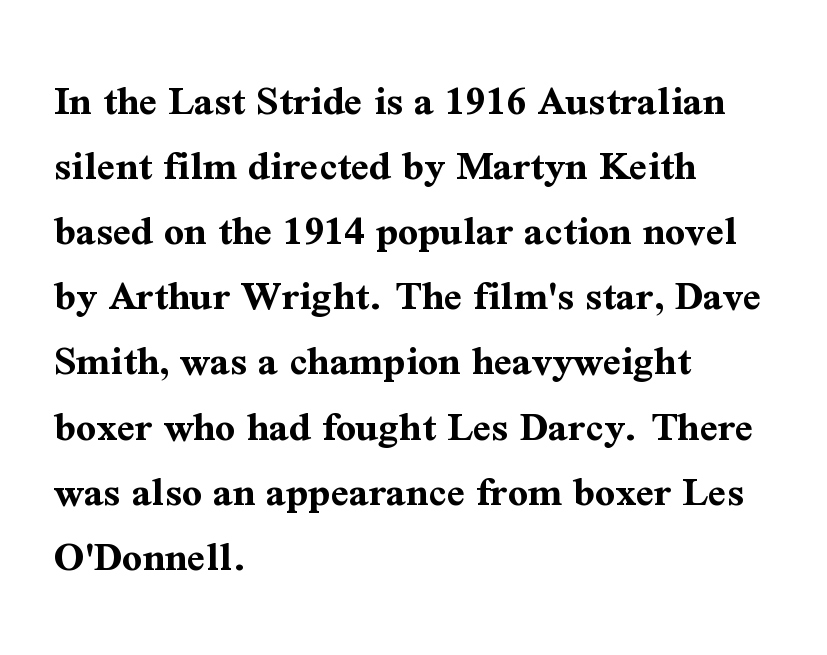
Q: Is the text bold? A: Yes.
Q: Is the text italic (slanted)? A: No, it is upright.
Q: Is the typeface a serif or a sans-serif typeface? A: Serif.
Q: Is the text underlined? A: No.
Q: How is the paragraph aligned? A: Left-aligned.
Q: Is the spacing between letters normal or unusually wide? A: Normal.
Q: Is the spacing between lines tight, normal or loose? A: Normal.
Q: Width (condensed, normal, or wide)? A: Normal.
Q: Stroke contrast? A: Medium.
Q: x-height? A: Medium.
Q: Monospaced? A: No.
